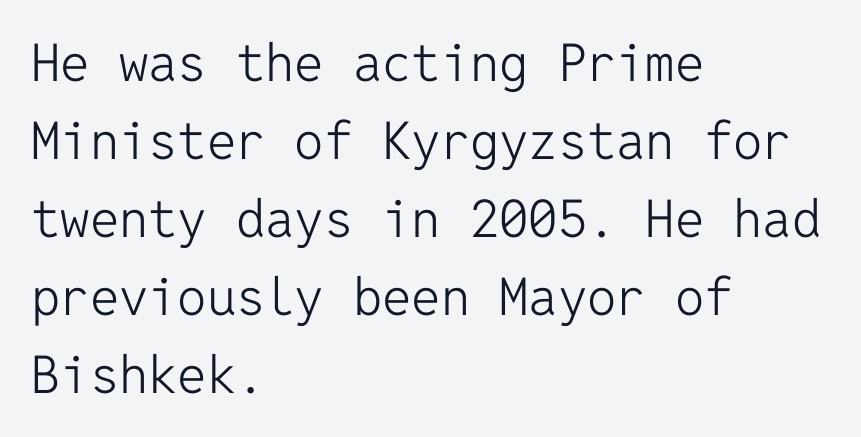
{"serif": "no", "italic": "no", "bold": "no", "weight": "light", "width": "normal", "stroke_contrast": "low", "x_height": "medium", "monospaced": "yes", "underline": "no", "align": "left", "line_spacing": "normal", "line_spacing_ratio": 1.5, "letter_spacing": "normal", "letter_spacing_em": 0.0, "glyph_px": 52}
